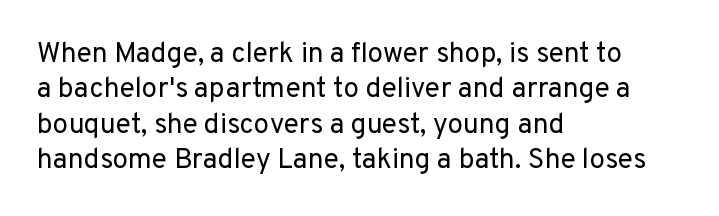
Each letter's strokes conclude bluntly, with no projecting serifs. Line starts are locked; line ends wander. This reads as an unemphasized weight, regular at the heaviest. Does extra space separate the letters? No, they use regular spacing.
